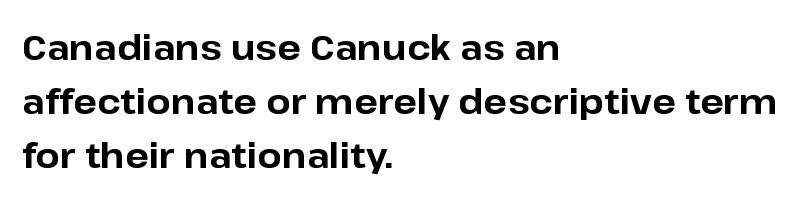
The image shows 35 px bold sans-serif type, upright; set left-aligned, normal line spacing (1.54x), normal letter spacing, not underlined; low stroke contrast and a medium x-height.
